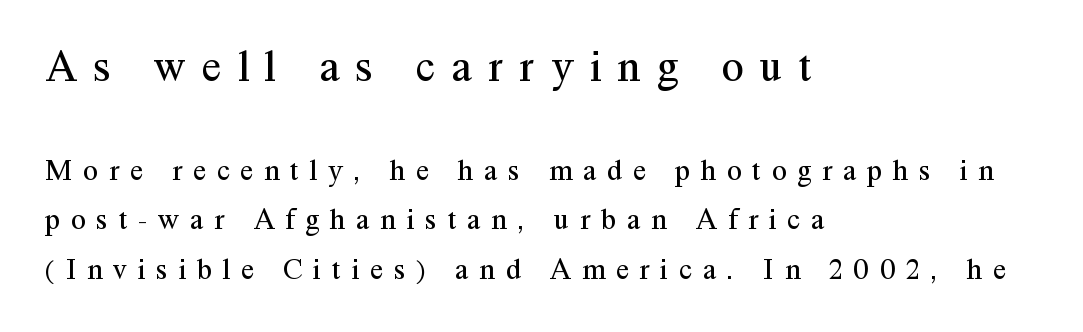
The image shows 45 px regular-weight serif type, upright; set left-aligned, normal line spacing (1.66x), unusually wide letter spacing (+0.36 em), not underlined; the first (top) block is 1.5x larger; medium stroke contrast and a medium x-height.
